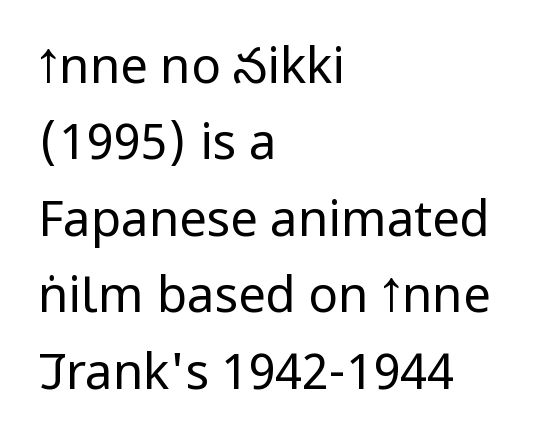
{"serif": "no", "italic": "no", "bold": "no", "weight": "regular", "width": "condensed", "stroke_contrast": "low", "x_height": "large", "monospaced": "no", "underline": "no", "align": "left", "line_spacing": "normal", "line_spacing_ratio": 1.56, "letter_spacing": "normal", "letter_spacing_em": 0.0, "glyph_px": 49}
